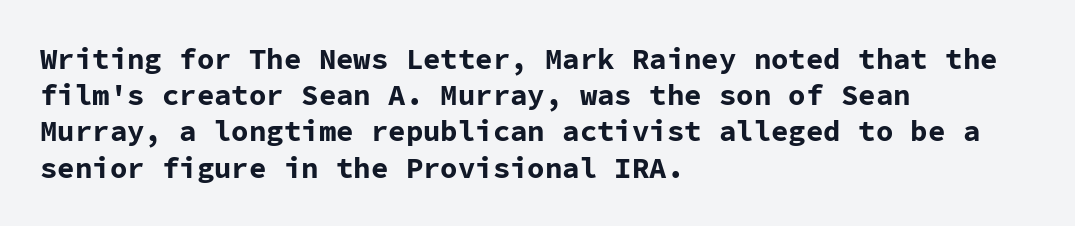
Q: Is the text bold? A: Yes.
Q: Is the text italic (slanted)? A: No, it is upright.
Q: Is the typeface a serif or a sans-serif typeface? A: Sans-serif.
Q: Is the text underlined? A: No.
Q: How is the paragraph aligned? A: Left-aligned.
Q: Is the spacing between letters normal or unusually wide? A: Normal.
Q: Is the spacing between lines tight, normal or loose? A: Normal.
Q: Width (condensed, normal, or wide)? A: Normal.
Q: Stroke contrast? A: Low.
Q: x-height? A: Medium.
Q: Monospaced? A: Yes.
